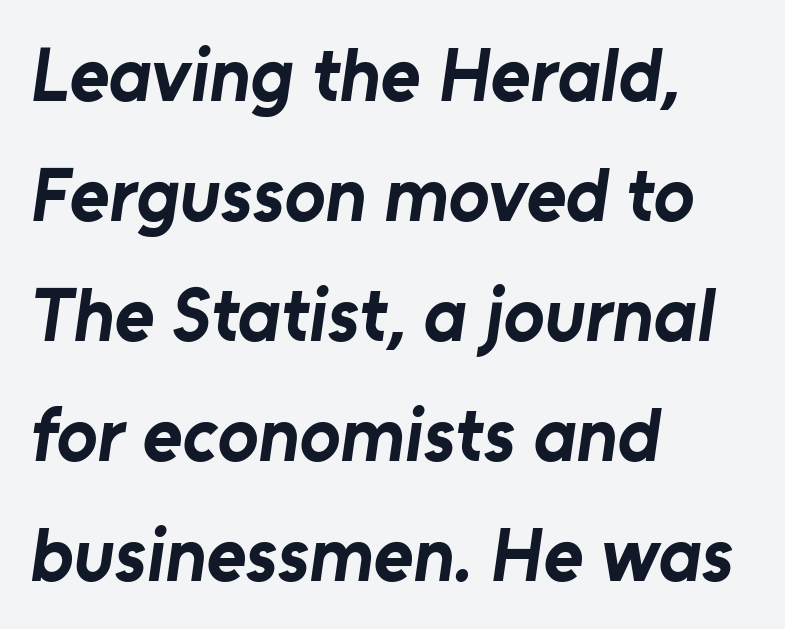
Looks like regular typesetting: each glyph gets only the width it needs. Weight: bold. Bare-footed words on every line. Short note: letters normally spaced.
